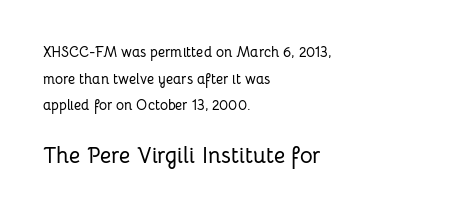
Compared with typical paragraphs, the rows here are farther apart. The face used here is rendered with its standard letterfit. The lettering stays uniformly vertical, giving the passage a roman look. This rendering features lettering with no underline.
